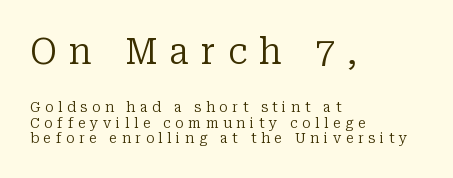
Q: Is the text bold? A: No.
Q: Is the text italic (slanted)? A: No, it is upright.
Q: Is the typeface a serif or a sans-serif typeface? A: Serif.
Q: Is the text underlined? A: No.
Q: How is the paragraph aligned? A: Left-aligned.
Q: Is the spacing between letters normal or unusually wide? A: Unusually wide.
Q: Is the spacing between lines tight, normal or loose? A: Tight.
Q: Which block of text is set in a larger size, the first (top) or the second (bottom)? A: The first (top) one.
Q: Width (condensed, normal, or wide)? A: Normal.
Q: Stroke contrast? A: Low.
Q: x-height? A: Medium.
Q: Monospaced? A: No.
